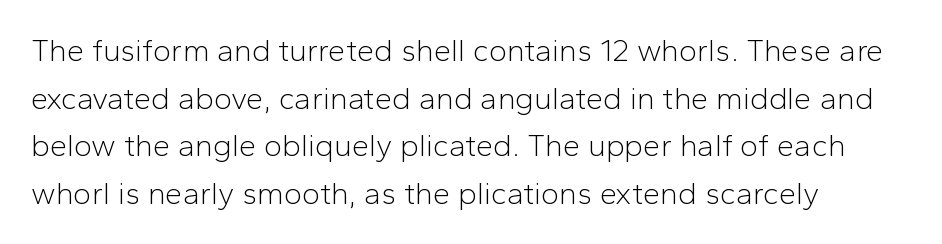
{"serif": "no", "italic": "no", "bold": "no", "weight": "light", "width": "normal", "stroke_contrast": "low", "x_height": "medium", "monospaced": "no", "underline": "no", "align": "left", "line_spacing": "normal", "line_spacing_ratio": 1.54, "letter_spacing": "normal", "letter_spacing_em": 0.0, "glyph_px": 31}
